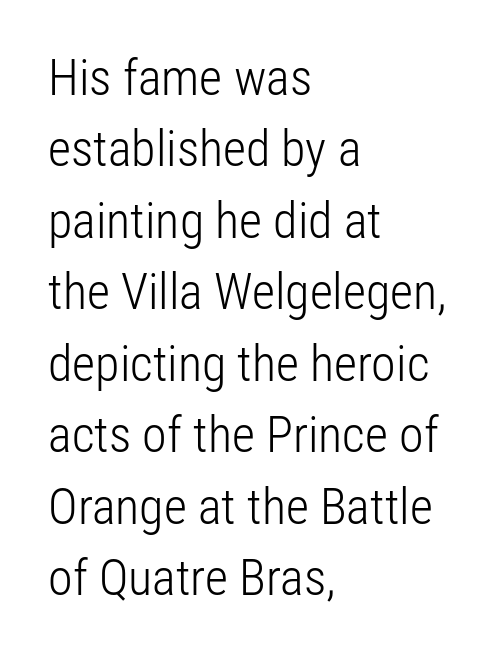
These lines stack with their left ends in a neat column. Decoration check: the copy has no underline. Proportional: the letters do not fall into vertical columns. Style check: upright.
